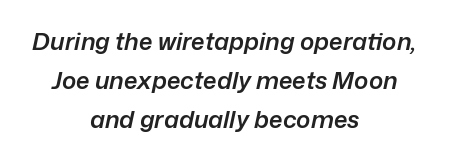
The paragraph has two soft edges and a firm central axis. Nobody drew a line under any word here. The type is set solid horizontally, with unmodified tracking. It's the slanting kind of type. Successive baselines arrive at the customary interval. A semibold gives these letters moderate extra thickness, short of bold.
